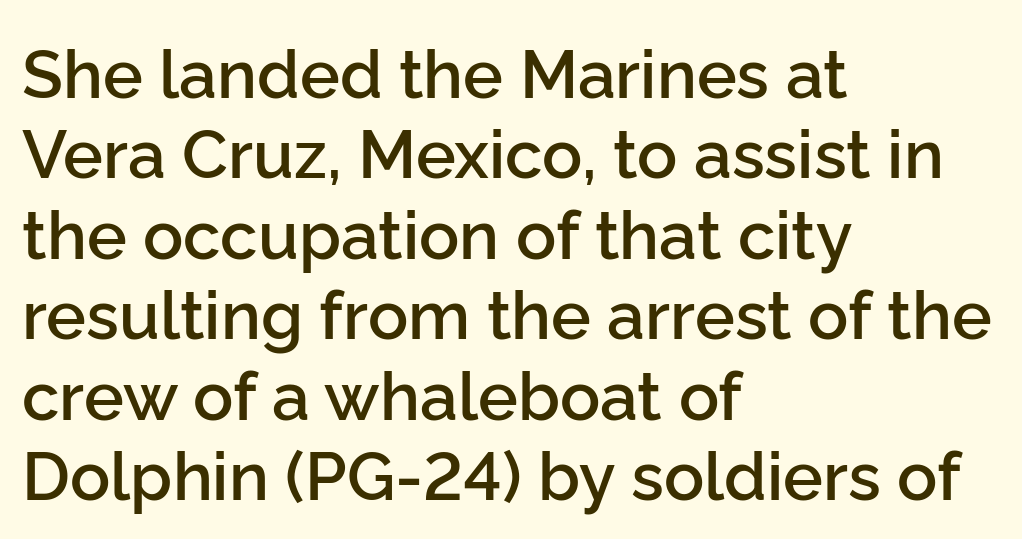
Unlike a traditional serif, this face leaves its strokes unadorned. Designer's note — italics off, roman on. How are the letters spaced? Ordinarily, with no added tracking. The foot of each line stays bare and open.
